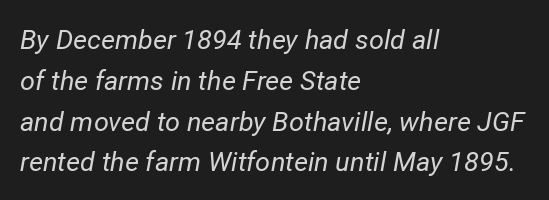
The image shows 27 px text type, italic (leaning right); set left-aligned, normal line spacing (1.51x), normal letter spacing, not underlined.
